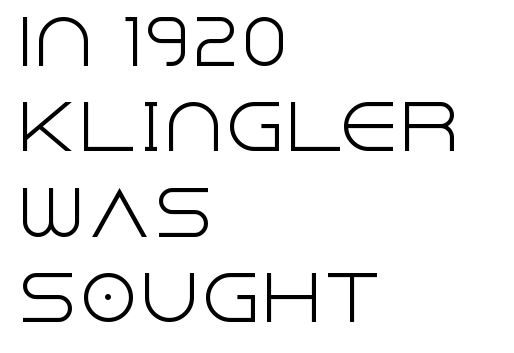
Q: Is the text bold? A: No.
Q: Is the text italic (slanted)? A: No, it is upright.
Q: Is the typeface a serif or a sans-serif typeface? A: Sans-serif.
Q: Is the text underlined? A: No.
Q: How is the paragraph aligned? A: Left-aligned.
Q: Is the spacing between letters normal or unusually wide? A: Normal.
Q: Is the spacing between lines tight, normal or loose? A: Normal.
Q: Width (condensed, normal, or wide)? A: Normal.
Q: x-height? A: Large.
Q: Monospaced? A: No.
